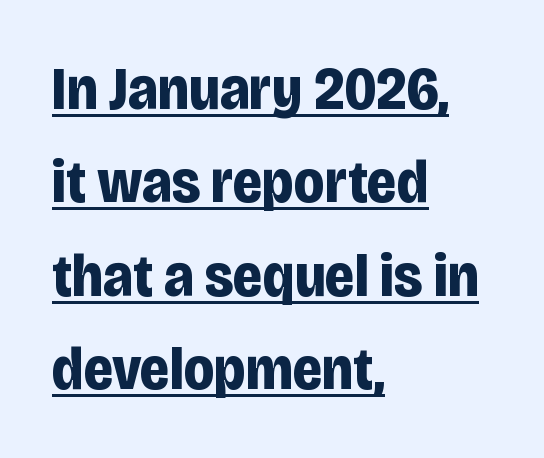
Here the glyphs are tracked normally, forming tight word shapes. Ordinary non-slanted type is in use. The letters advance in unequal steps, a hallmark of proportional type. Casual observation: everything's shoved over to the left. This sample keeps an unexceptional amount of space between lines.
